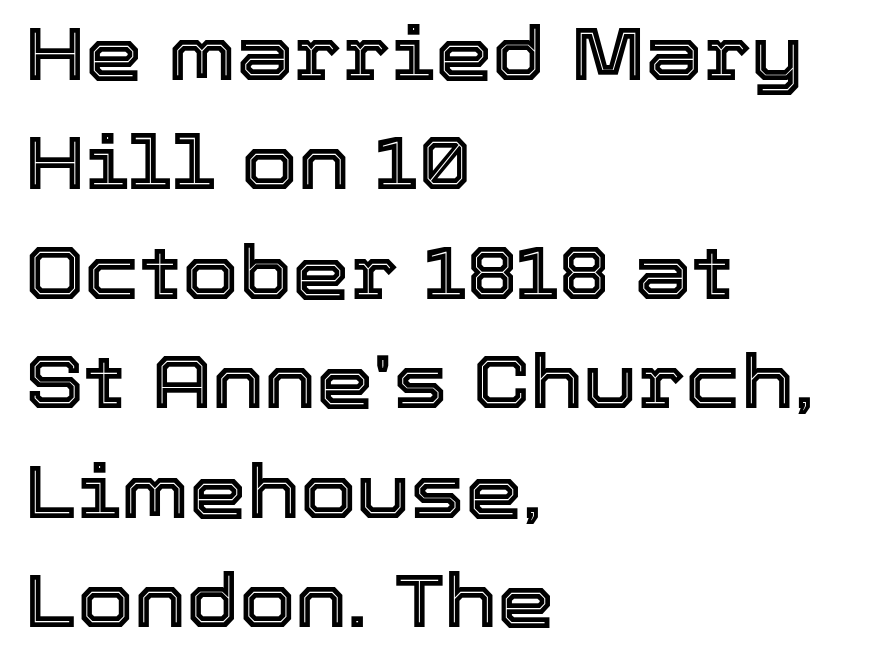
Notice how the passage keeps a crisp vertical edge on the left only. Has an underline been added? It has not. The type is set solid horizontally, with unmodified tracking. Is there much room between lines? A standard amount, neither cramped nor airy.
